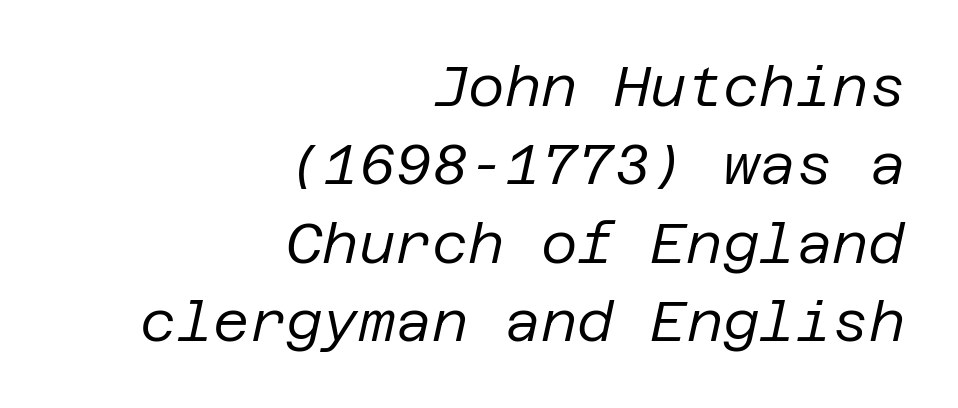
The image shows 56 px regular-weight type, italic (leaning right); set right-aligned, normal line spacing (1.4x), normal letter spacing, not underlined; low stroke contrast and a large x-height.
